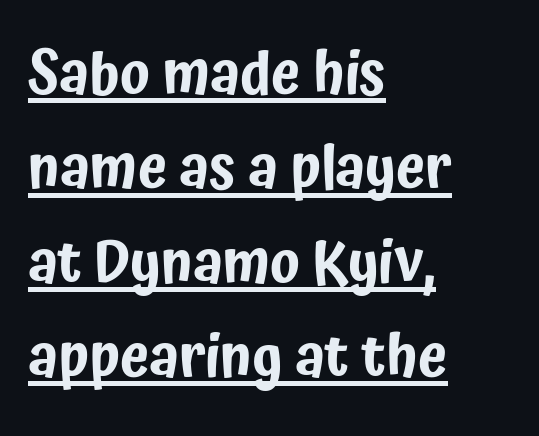
The image shows 59 px condensed sans-serif type, upright; set left-aligned, normal line spacing (1.6x), normal letter spacing, underlined; low stroke contrast and a medium x-height.
